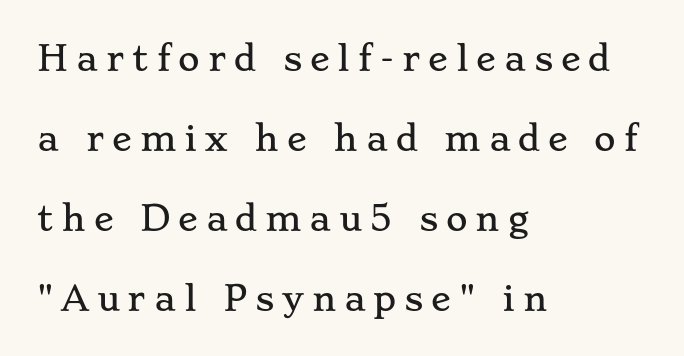
The image shows 33 px wide serif type, upright; set left-aligned, loose line spacing (2.42x), unusually wide letter spacing (+0.24 em), not underlined; low stroke contrast and a small x-height.
